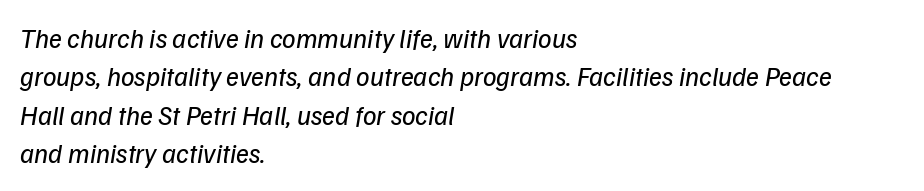
The image shows 27 px text type; set left-aligned, normal line spacing (1.42x), normal letter spacing, not underlined.
